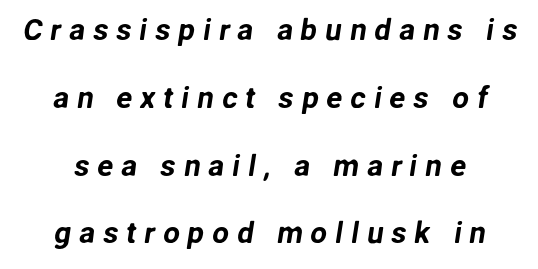
Q: Is the typeface a serif or a sans-serif typeface? A: Sans-serif.
Q: Is the text underlined? A: No.
Q: Is the spacing between letters normal or unusually wide? A: Unusually wide.
Q: Is the spacing between lines tight, normal or loose? A: Loose.
Q: Width (condensed, normal, or wide)? A: Normal.
Q: Stroke contrast? A: Low.
Q: x-height? A: Medium.
Q: Monospaced? A: No.
